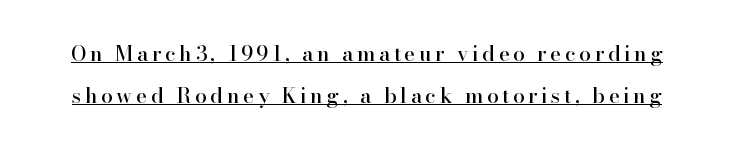
This is the regular roman posture of the typeface. Notice the wide empty band between every row — that's loose leading. Notice how a bar underscores the lettering throughout.
